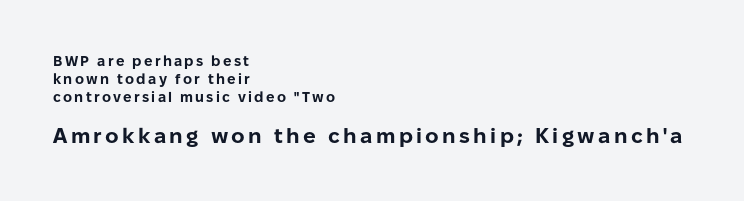
Honestly, the row spacing looks completely unremarkable. Every stem runs plumb, perpendicular to the baseline. In this sample the second text group is rendered at the bigger scale. Anything drawn beneath the words? Only blank space. Is the type bold? Yes — the strokes are clearly thick and heavy. Horizontally, the lines are justified to the leading edge only.
